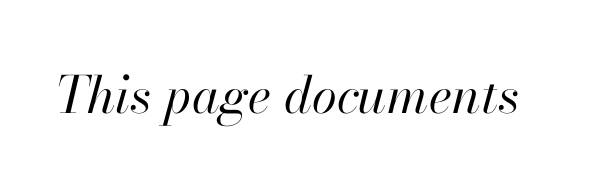
The typeface has the unassuming heft of standard copy or less. The type is set solid horizontally, with unmodified tracking. Quick note: underline off. The text carries the slant typical of an italic or oblique font.
